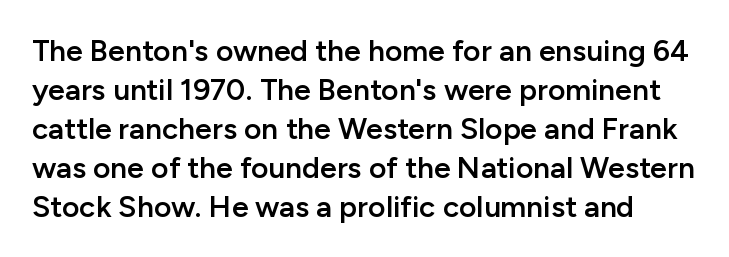
{"serif": "no", "italic": "no", "bold": "semi", "weight": "semibold", "width": "normal", "stroke_contrast": "low", "x_height": "medium", "monospaced": "no", "underline": "no", "line_spacing": "normal", "line_spacing_ratio": 1.3, "letter_spacing": "normal", "letter_spacing_em": 0.0, "glyph_px": 30}
